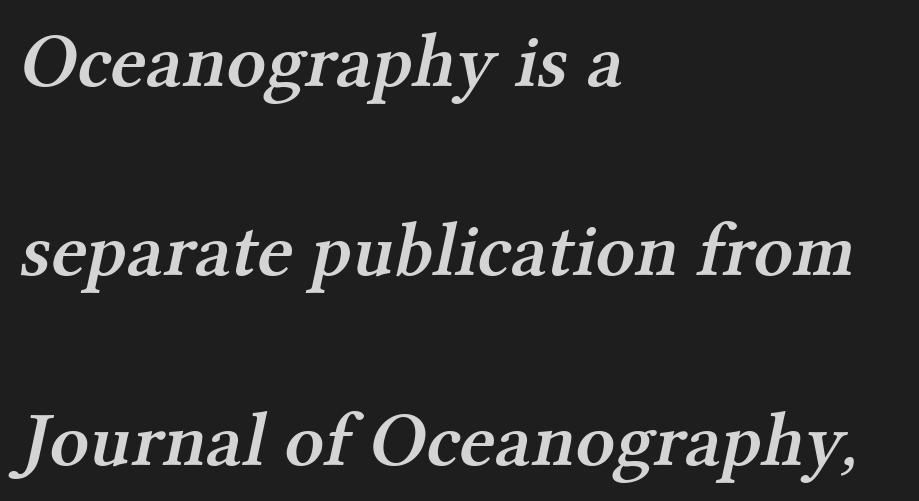
{"serif": "yes", "bold": "semi", "weight": "semibold", "width": "normal", "stroke_contrast": "medium", "x_height": "medium", "monospaced": "no", "underline": "no", "align": "left", "line_spacing": "loose", "line_spacing_ratio": 2.46, "letter_spacing": "normal", "letter_spacing_em": 0.0, "glyph_px": 77}
